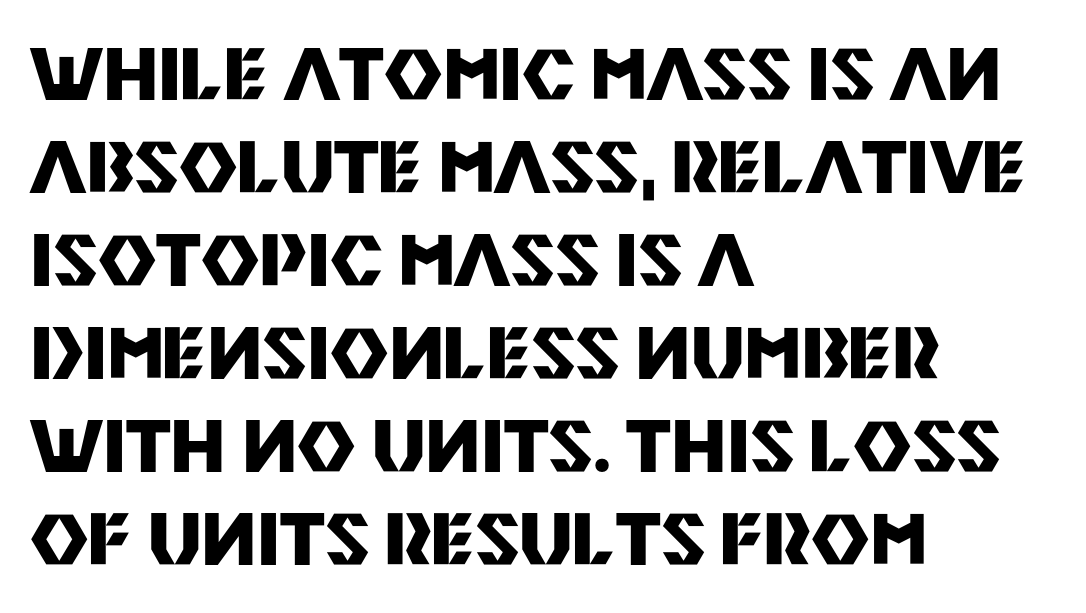
Q: Is the text bold? A: Yes.
Q: Is the text italic (slanted)? A: No, it is upright.
Q: Is the typeface a serif or a sans-serif typeface? A: Sans-serif.
Q: Is the text underlined? A: No.
Q: How is the paragraph aligned? A: Left-aligned.
Q: Is the spacing between letters normal or unusually wide? A: Normal.
Q: Is the spacing between lines tight, normal or loose? A: Normal.
Q: Width (condensed, normal, or wide)? A: Normal.
Q: Stroke contrast? A: Medium.
Q: x-height? A: Large.
Q: Monospaced? A: No.
